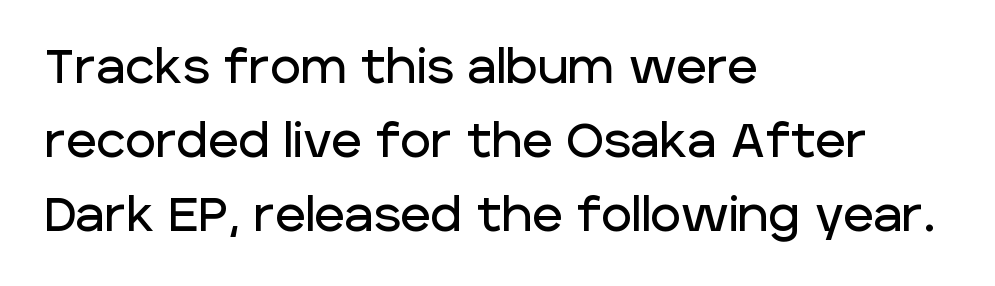
Q: Is the text italic (slanted)? A: No, it is upright.
Q: Is the typeface a serif or a sans-serif typeface? A: Sans-serif.
Q: Is the text underlined? A: No.
Q: How is the paragraph aligned? A: Left-aligned.
Q: Is the spacing between letters normal or unusually wide? A: Normal.
Q: Is the spacing between lines tight, normal or loose? A: Normal.
Q: Width (condensed, normal, or wide)? A: Normal.
Q: Stroke contrast? A: Low.
Q: x-height? A: Large.
Q: Monospaced? A: No.
